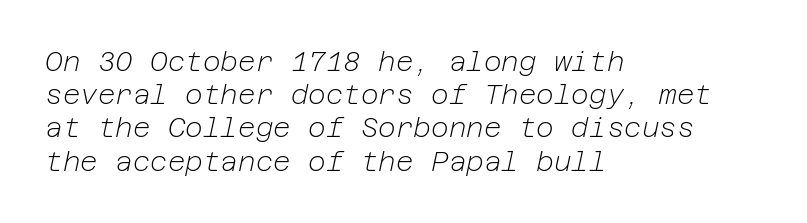
The specimen reads as italic at a glance. How are the letters spaced? Ordinarily, with no added tracking. Compared with a centered layout, this one pins lines to the left instead. Stem width sits at or under what a default text font uses. The words here are not underlined.
